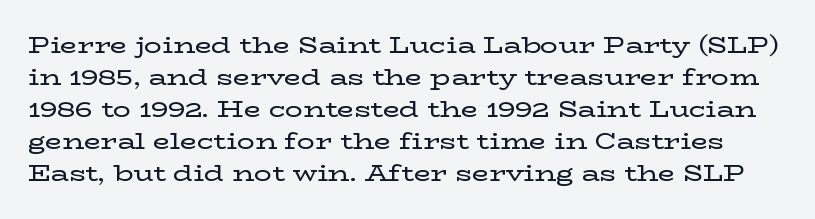
{"italic": "no", "underline": "no", "line_spacing": "normal", "line_spacing_ratio": 1.45, "letter_spacing": "normal", "letter_spacing_em": 0.0, "glyph_px": 22}
